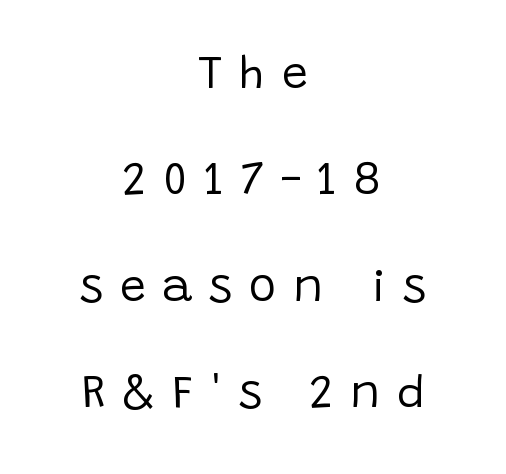
{"serif": "no", "italic": "no", "bold": "no", "weight": "regular", "width": "normal", "stroke_contrast": "low", "x_height": "large", "monospaced": "no", "underline": "no", "align": "center", "line_spacing": "loose", "line_spacing_ratio": 2.31, "letter_spacing": "wide", "letter_spacing_em": 0.37, "glyph_px": 46}
